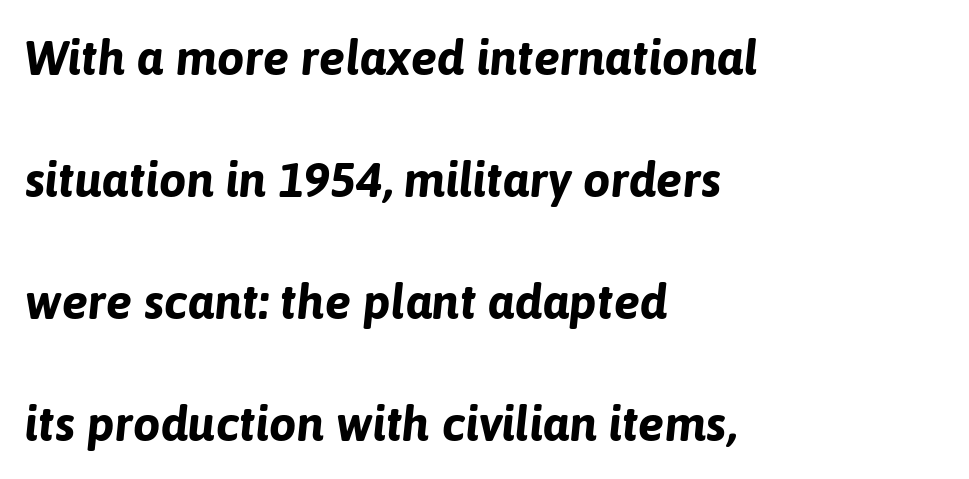
The image shows 49 px bold type, italic (leaning right); set left-aligned, loose line spacing (2.49x), normal letter spacing, not underlined; low stroke contrast and a medium x-height.
